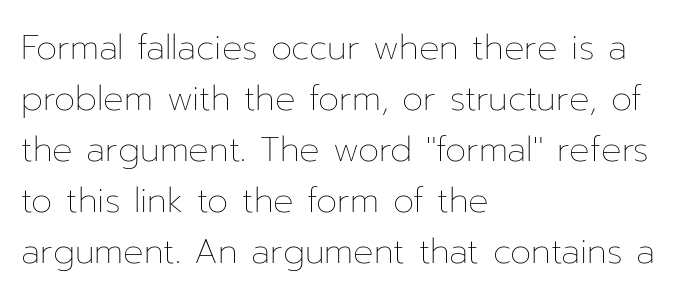
The image shows 34 px thin type, upright; set left-aligned, normal line spacing (1.5x), normal letter spacing, not underlined; low stroke contrast and a medium x-height.
